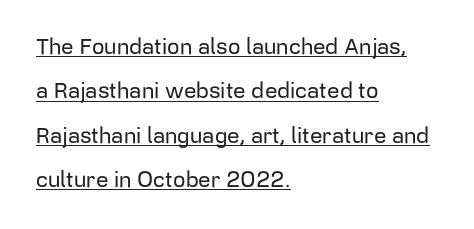
{"italic": "no", "underline": "yes", "align": "left", "line_spacing": "loose", "line_spacing_ratio": 2.02, "letter_spacing": "normal", "letter_spacing_em": 0.0, "glyph_px": 22}
